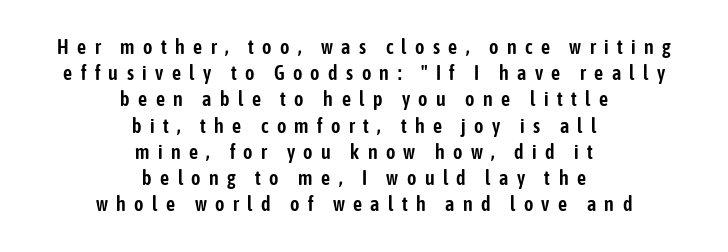
{"italic": "no", "underline": "no", "align": "center", "line_spacing": "normal", "line_spacing_ratio": 1.31, "letter_spacing": "wide", "letter_spacing_em": 0.42, "glyph_px": 20}
